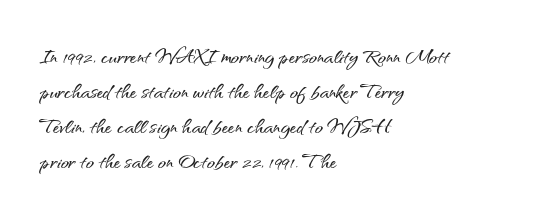
The image shows 27 px text type; set left-aligned, normal line spacing (1.3x), normal letter spacing, not underlined.
